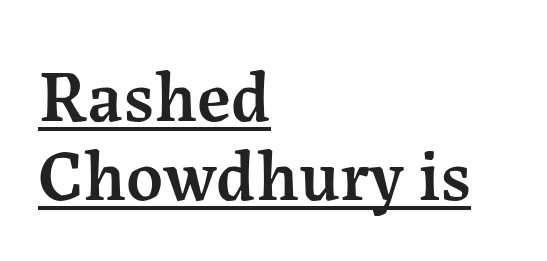
{"serif": "yes", "italic": "no", "bold": "semi", "weight": "semibold", "width": "normal", "stroke_contrast": "medium", "x_height": "medium", "monospaced": "no", "underline": "yes", "align": "left", "line_spacing": "tight", "line_spacing_ratio": 1.1, "letter_spacing": "normal", "letter_spacing_em": 0.0, "glyph_px": 72}
